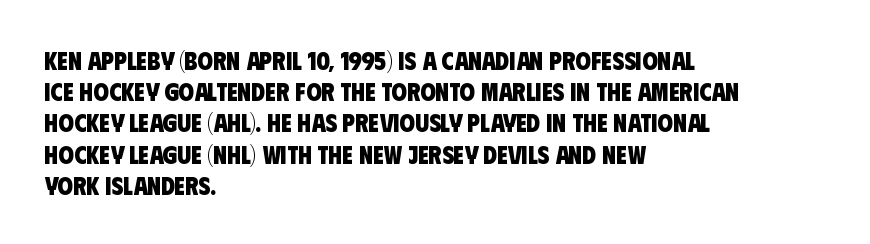
{"bold": "yes", "underline": "no", "align": "left", "line_spacing": "normal", "line_spacing_ratio": 1.25, "letter_spacing": "normal", "letter_spacing_em": 0.0, "glyph_px": 25}
